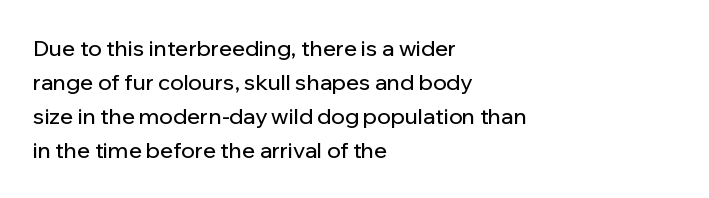
Q: Is the text italic (slanted)? A: No, it is upright.
Q: Is the text underlined? A: No.
Q: How is the paragraph aligned? A: Left-aligned.
Q: Is the spacing between letters normal or unusually wide? A: Normal.
Q: Is the spacing between lines tight, normal or loose? A: Normal.
